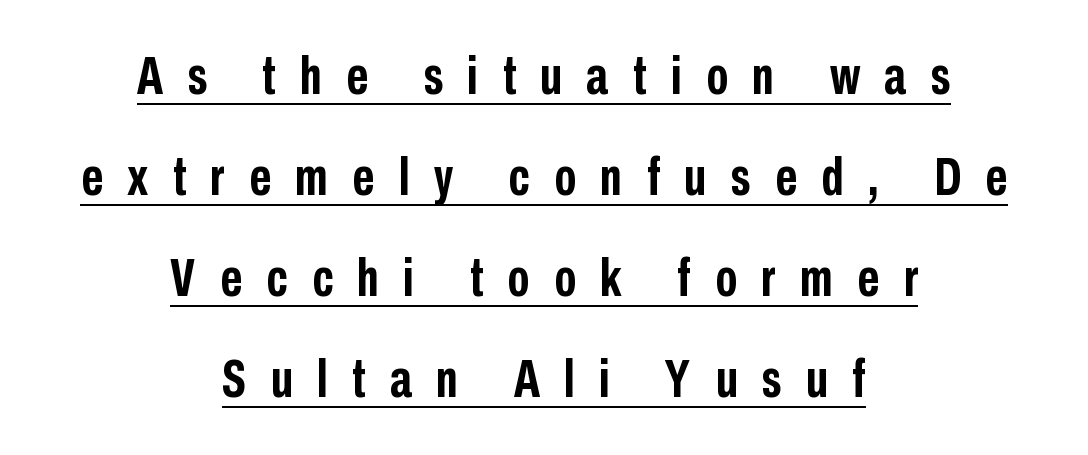
The image shows 54 px semibold, condensed sans-serif type, upright; set centered, line spacing 1.87x, unusually wide letter spacing (+0.45 em), underlined; low stroke contrast and a medium x-height.
